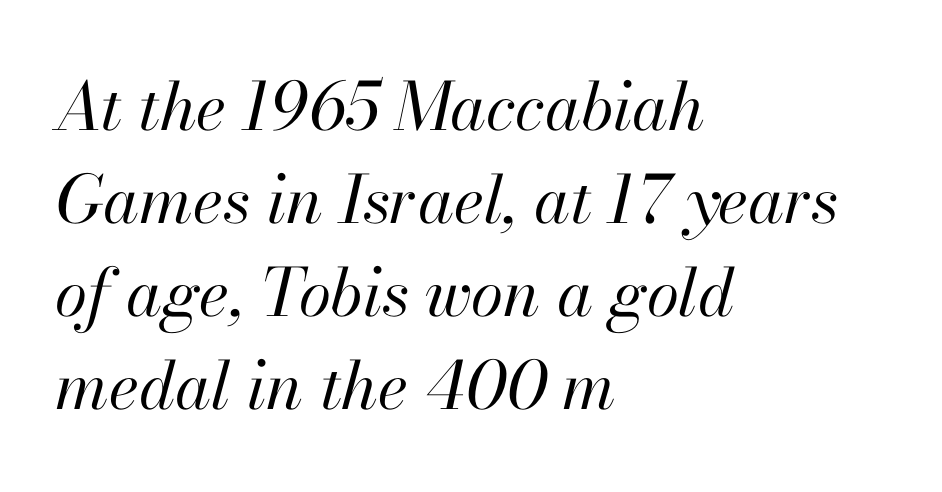
{"italic": "yes", "lean": "right", "slant_degrees": 13, "bold": "no", "weight": "regular", "width": "normal", "stroke_contrast": "high", "x_height": "small", "monospaced": "no", "underline": "no", "align": "left", "line_spacing": "normal", "line_spacing_ratio": 1.41, "letter_spacing": "normal", "letter_spacing_em": 0.0, "glyph_px": 66}
